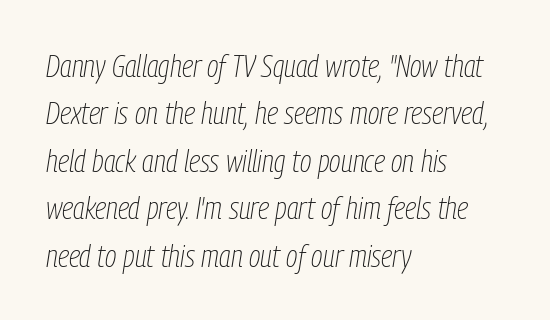
The image shows 31 px thin, condensed type, italic (leaning right); set left-aligned, normal line spacing (1.53x), normal letter spacing, not underlined; low stroke contrast and a medium x-height.
